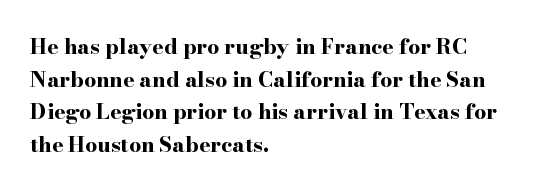
{"italic": "no", "bold": "yes", "underline": "no", "align": "left", "line_spacing": "normal", "line_spacing_ratio": 1.55, "letter_spacing": "normal", "letter_spacing_em": 0.0, "glyph_px": 21}
